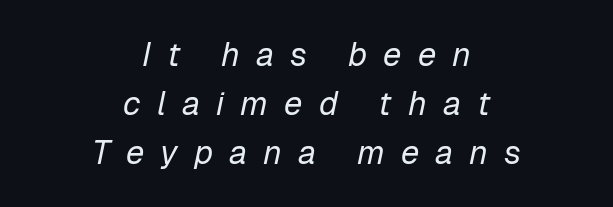
Q: Is the text bold? A: No.
Q: Is the text italic (slanted)? A: Yes, it leans right by about 12 degrees.
Q: Is the text underlined? A: No.
Q: How is the paragraph aligned? A: Centered.
Q: Is the spacing between letters normal or unusually wide? A: Unusually wide.
Q: Is the spacing between lines tight, normal or loose? A: Normal.
Q: Width (condensed, normal, or wide)? A: Normal.
Q: Stroke contrast? A: Low.
Q: x-height? A: Medium.
Q: Monospaced? A: No.
